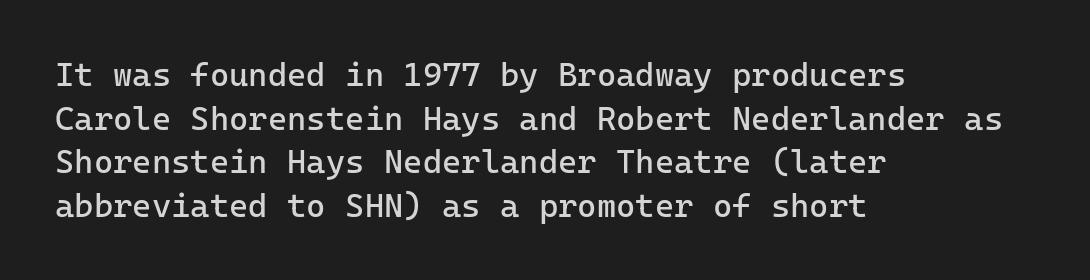
The image shows 33 px regular-weight sans-serif type, upright, monospaced; set left-aligned, normal line spacing (1.32x), normal letter spacing, not underlined; low stroke contrast and a medium x-height.
